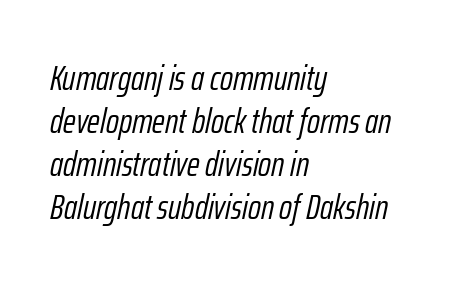
The image shows 35 px light, condensed type, italic (leaning right); set left-aligned, line spacing 1.23x, normal letter spacing, not underlined; low stroke contrast and a medium x-height.
